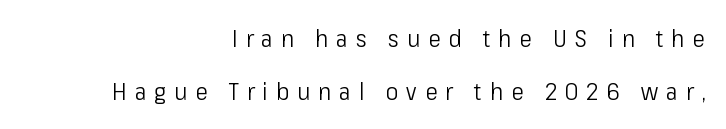
The image shows 24 px text type, upright; set right-aligned, loose line spacing (2.21x), unusually wide letter spacing (+0.33 em), not underlined.
